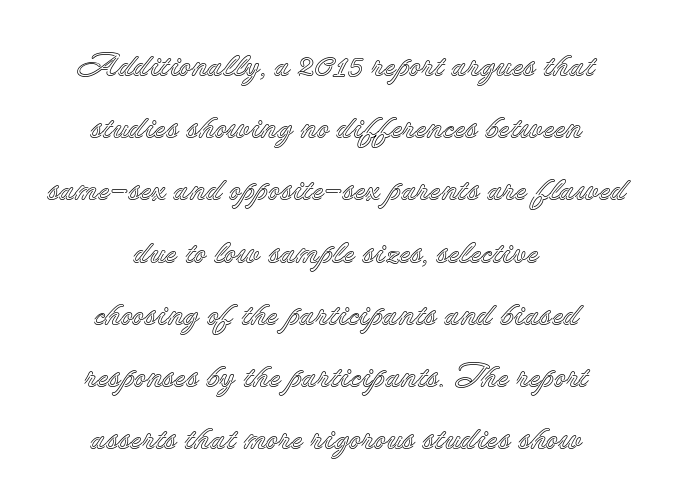
Where is the straight margin? There isn't one; the lines are centered. Look at the tracking — it's just the regular setting, nothing added. No word sits above an underline. Character widths vary here, with narrow letters taking less room than wide ones.
